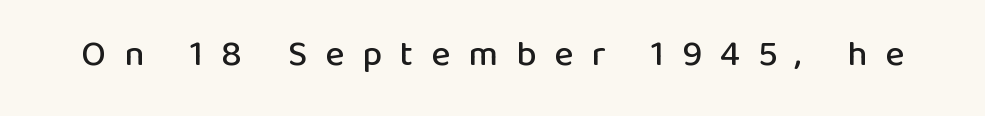
You can tell it's not italic because the verticals are truly vertical. The face used here is proportionally spaced, like ordinary book or web type. Underline: absent. Characters follow at a spacing far wider than the type designer built in. A sans-serif font was chosen for this passage.
